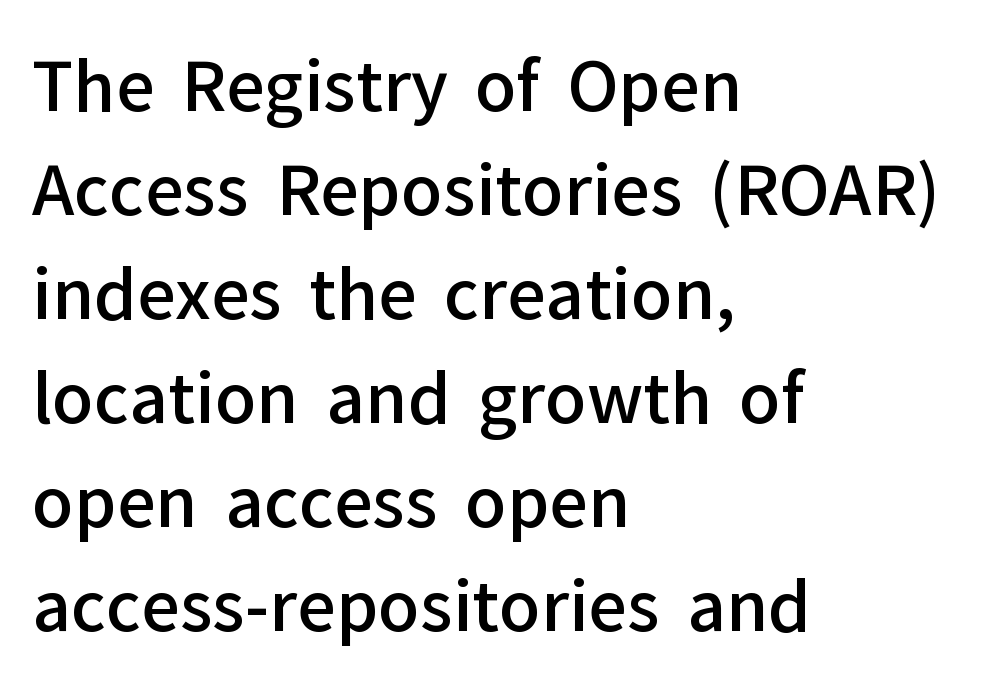
The image shows 68 px semibold sans-serif type, upright; set left-aligned, normal line spacing (1.53x), normal letter spacing, not underlined; low stroke contrast and a medium x-height.
